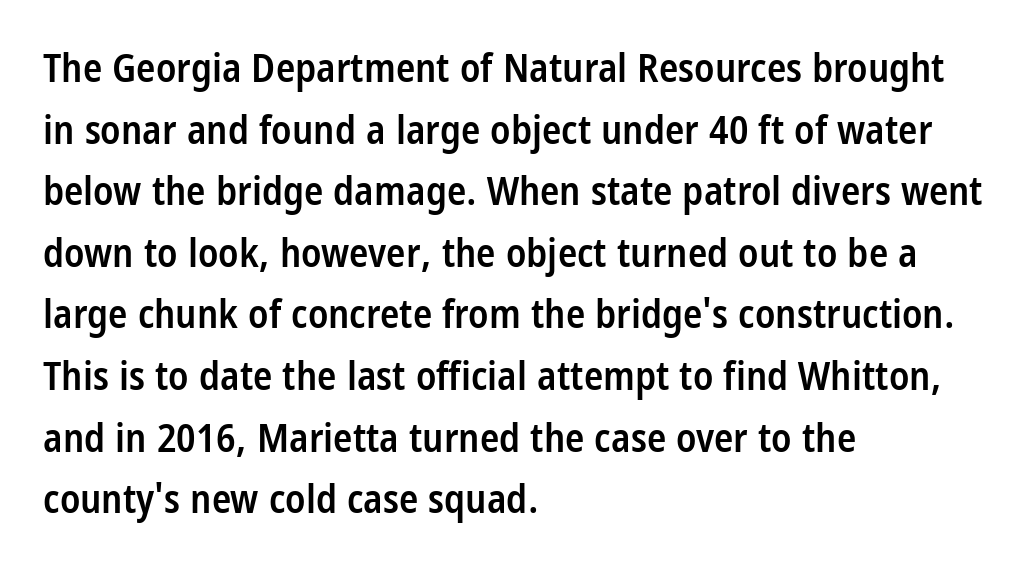
The image shows 40 px semibold, condensed sans-serif type, upright; set left-aligned, normal line spacing (1.54x), normal letter spacing, not underlined; low stroke contrast and a large x-height.
